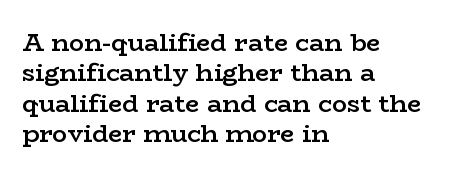
{"italic": "no", "bold": "semi", "underline": "no", "align": "left", "line_spacing_ratio": 1.22, "letter_spacing": "normal", "letter_spacing_em": 0.0, "glyph_px": 25}
